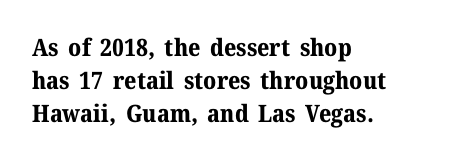
The tracking reads as untouched default to a designer's eye. Check the space under the baseline: it is left empty. The letters stand straight up with perfectly vertical stems. Each line starts at the same left margin while the right side varies. Weight check: bold — yes, fully. These lines sit exactly where default settings would place them.
